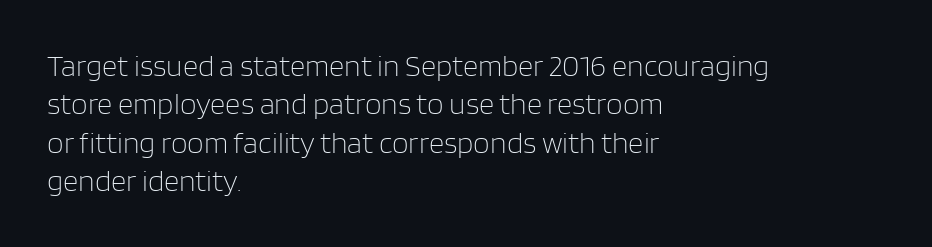
Words appear dense and cohesive because spacing is normal. Underlining? Definitely not there. Notice how the passage keeps a crisp vertical edge on the left only. Unlike italic type, these characters show no tilt at all. A typesetter would call this leading conventional body-copy spacing. The passage shown is not bold in any degree.
